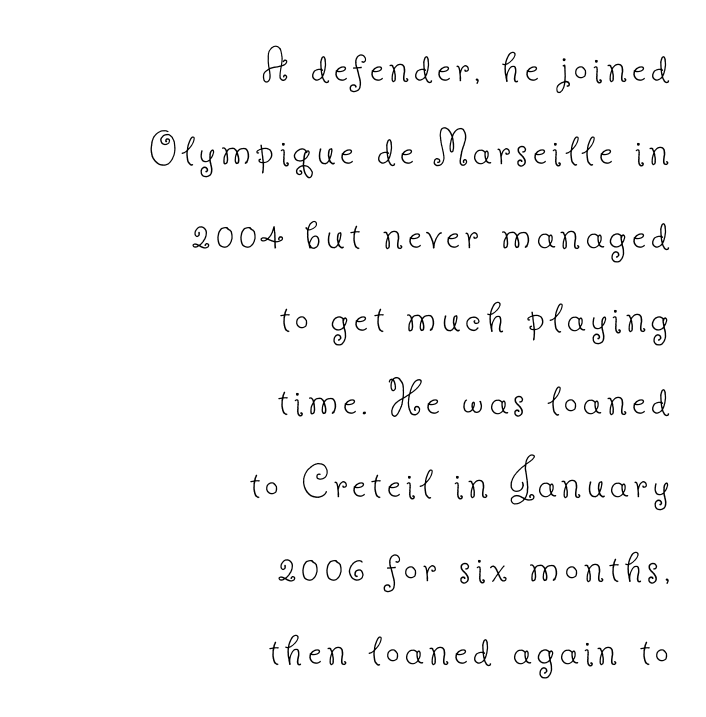
Does the leading feel generous? No, just average. The typesetter chose a ragged-left arrangement here. I'd call this a serif setting — the letters wear small feet. Rendered with straight, roman letterforms. Words float on clear page, feet unadorned. Each stroke keeps to a modest, everyday thickness or less.
